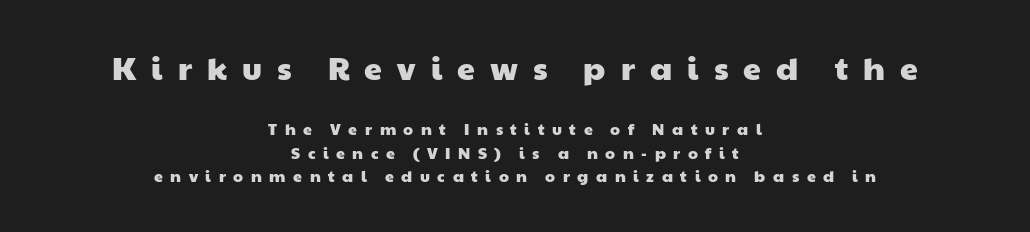
Compare the two chunks: the upper has the greater cap height. Varying glyph widths throughout — classic text-font behaviour. The block of text has a typical density, with ordinary space between rows. The lines in this sample share a center point and differ in where they start and stop.
